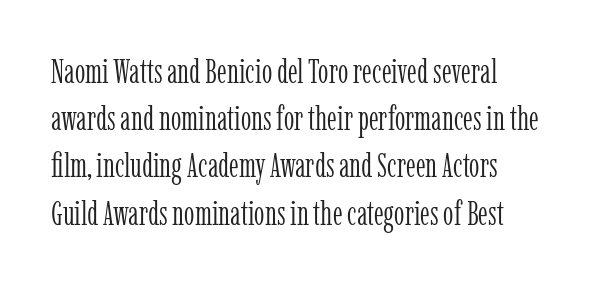
{"serif": "yes", "italic": "no", "bold": "no", "weight": "light", "width": "condensed", "stroke_contrast": "low", "x_height": "medium", "monospaced": "no", "underline": "no", "line_spacing": "normal", "line_spacing_ratio": 1.43, "letter_spacing": "normal", "letter_spacing_em": 0.0, "glyph_px": 33}
